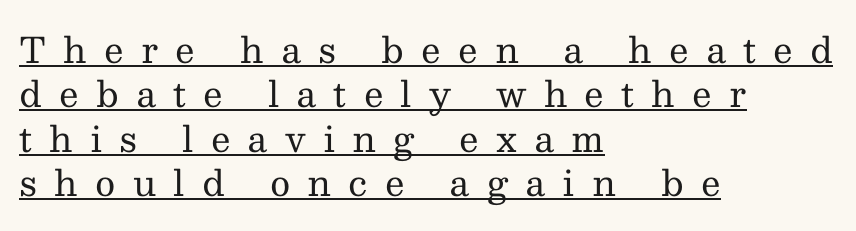
Q: Is the text bold? A: No.
Q: Is the text italic (slanted)? A: No, it is upright.
Q: Is the typeface a serif or a sans-serif typeface? A: Serif.
Q: Is the text underlined? A: Yes.
Q: How is the paragraph aligned? A: Left-aligned.
Q: Is the spacing between letters normal or unusually wide? A: Unusually wide.
Q: Is the spacing between lines tight, normal or loose? A: Normal.
Q: Width (condensed, normal, or wide)? A: Normal.
Q: Stroke contrast? A: Medium.
Q: x-height? A: Medium.
Q: Monospaced? A: No.
